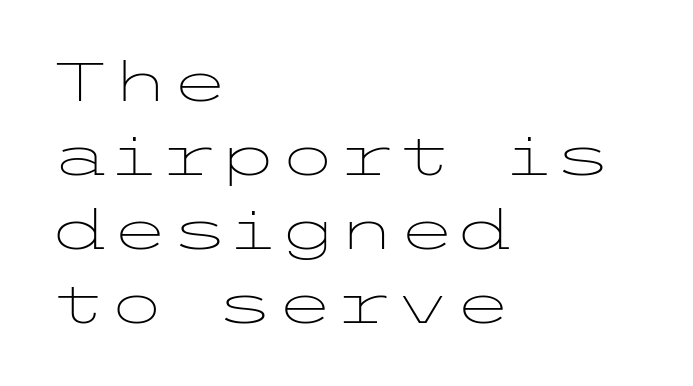
These lines sit exactly where default settings would place them. Ascenders rise straight up at ninety degrees. The passage shown has conventional tracking throughout. The rag falls on the right side of this text block. The face looks like a standard text weight, possibly lighter.
